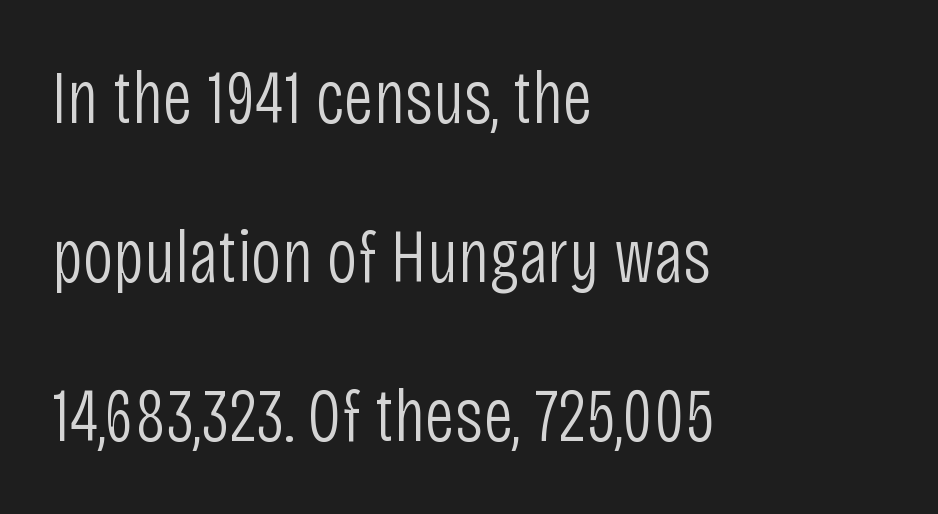
The image shows 76 px light, condensed sans-serif type, upright; set left-aligned, loose line spacing (2.09x), normal letter spacing, not underlined; low stroke contrast and a large x-height.
